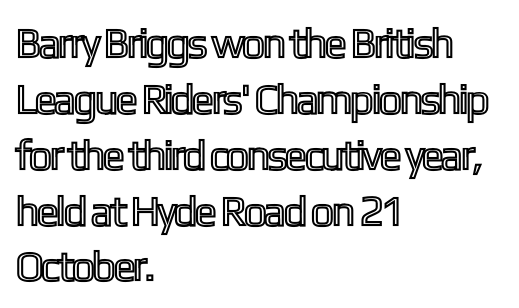
Q: Is the text italic (slanted)? A: No, it is upright.
Q: Is the text underlined? A: No.
Q: How is the paragraph aligned? A: Left-aligned.
Q: Is the spacing between letters normal or unusually wide? A: Normal.
Q: Is the spacing between lines tight, normal or loose? A: Normal.
Q: Width (condensed, normal, or wide)? A: Condensed.
Q: x-height? A: Medium.
Q: Monospaced? A: No.
